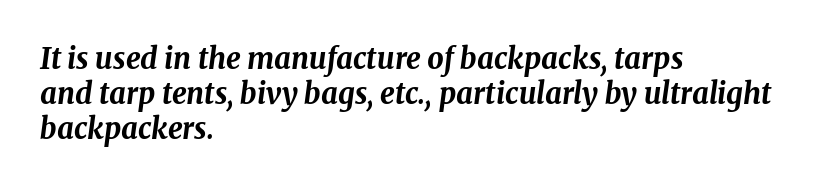
{"italic": "yes", "lean": "right", "slant_degrees": 8, "bold": "yes", "weight": "bold", "width": "normal", "stroke_contrast": "medium", "x_height": "medium", "monospaced": "no", "underline": "no", "align": "left", "line_spacing_ratio": 1.21, "letter_spacing": "normal", "letter_spacing_em": 0.0, "glyph_px": 29}
